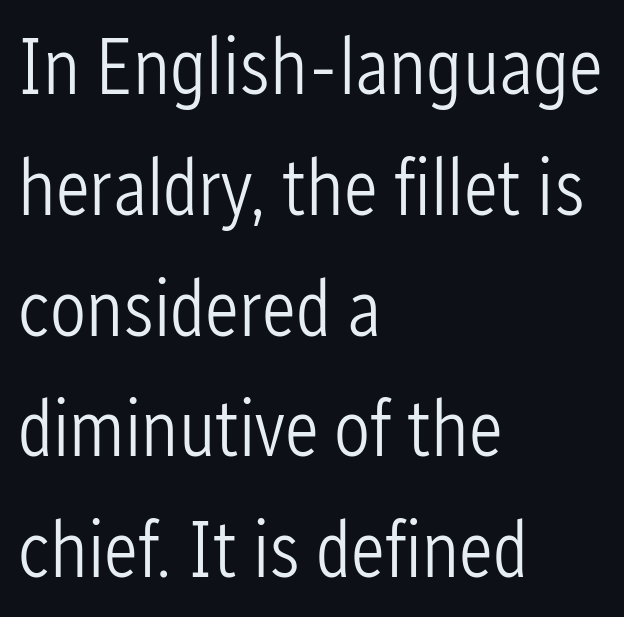
The image shows 80 px light, condensed sans-serif type, upright; set left-aligned, normal line spacing (1.51x), normal letter spacing, not underlined; low stroke contrast and a medium x-height.
